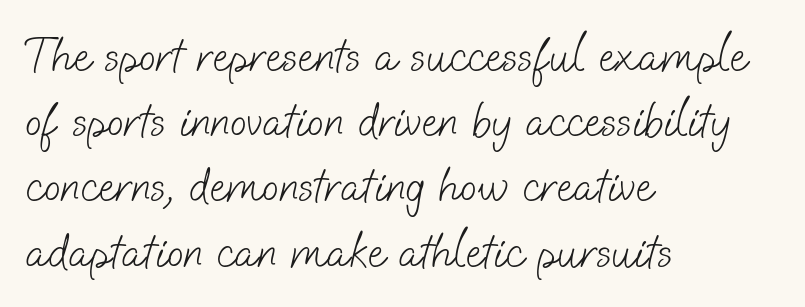
The image shows 49 px light sans-serif type; set left-aligned, normal line spacing (1.33x), normal letter spacing, not underlined; low stroke contrast and a small x-height.
